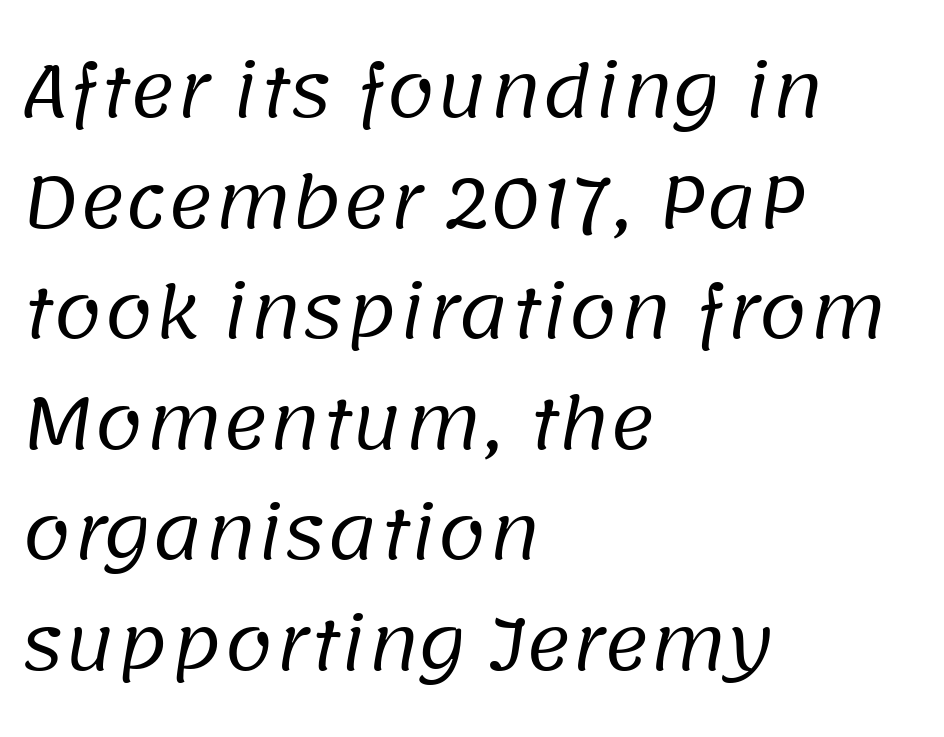
Q: Is the text bold? A: No.
Q: Is the typeface a serif or a sans-serif typeface? A: Sans-serif.
Q: Is the text underlined? A: No.
Q: How is the paragraph aligned? A: Left-aligned.
Q: Is the spacing between letters normal or unusually wide? A: Normal.
Q: Is the spacing between lines tight, normal or loose? A: Normal.
Q: Width (condensed, normal, or wide)? A: Normal.
Q: Stroke contrast? A: Low.
Q: x-height? A: Large.
Q: Monospaced? A: No.
